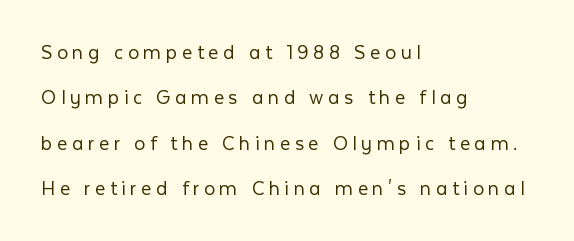
Alignment: flush left. Vertical spacing — loose. The gaps between neighbouring characters are conspicuously large. The typesetting does not lean heavy: it is not bold.
